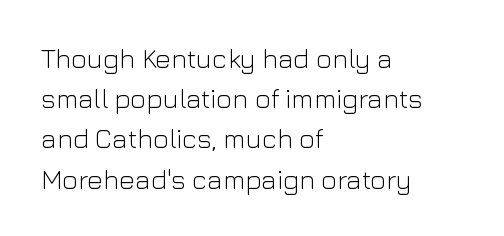
{"italic": "no", "bold": "no", "underline": "no", "align": "left", "line_spacing": "normal", "line_spacing_ratio": 1.49, "letter_spacing": "normal", "letter_spacing_em": 0.0, "glyph_px": 27}
